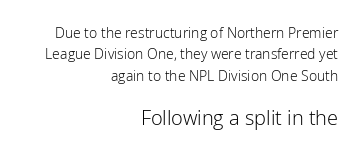
The image shows 20 px text type, upright; set right-aligned, normal line spacing (1.52x), normal letter spacing, not underlined; the second (bottom) block is 1.43x larger.
